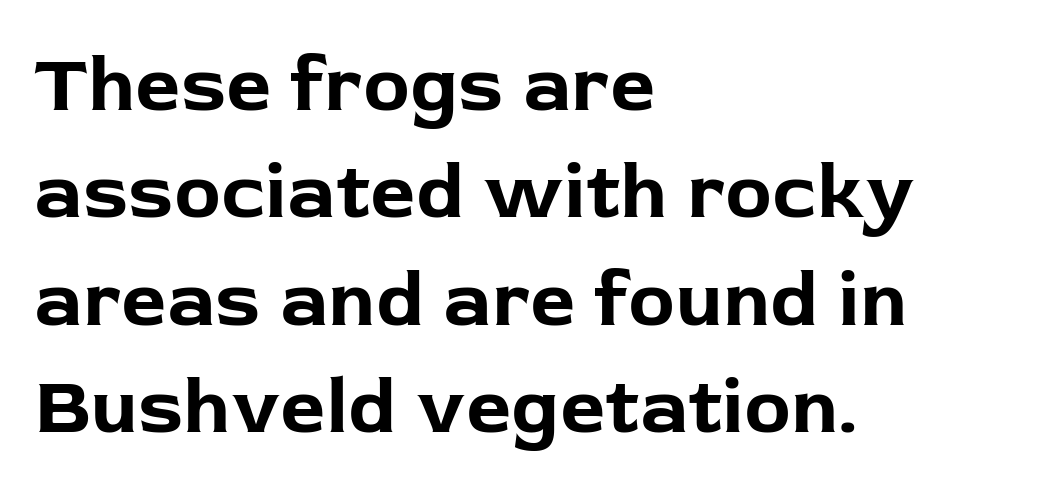
Q: Is the text bold? A: Yes.
Q: Is the text italic (slanted)? A: No, it is upright.
Q: Is the typeface a serif or a sans-serif typeface? A: Sans-serif.
Q: Is the text underlined? A: No.
Q: How is the paragraph aligned? A: Left-aligned.
Q: Is the spacing between letters normal or unusually wide? A: Normal.
Q: Is the spacing between lines tight, normal or loose? A: Normal.
Q: Width (condensed, normal, or wide)? A: Normal.
Q: Stroke contrast? A: Low.
Q: x-height? A: Medium.
Q: Monospaced? A: No.
